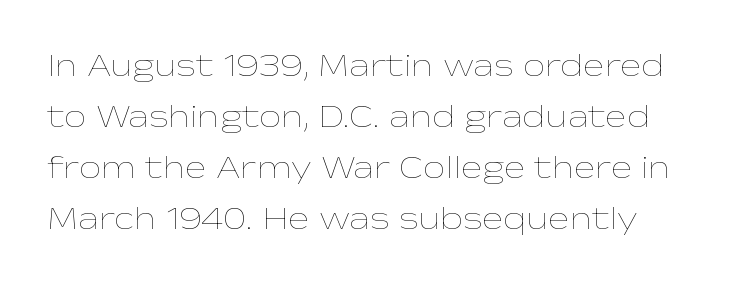
Q: Is the text bold? A: No.
Q: Is the text italic (slanted)? A: No, it is upright.
Q: Is the text underlined? A: No.
Q: Is the spacing between letters normal or unusually wide? A: Normal.
Q: Is the spacing between lines tight, normal or loose? A: Normal.
Q: Width (condensed, normal, or wide)? A: Wide.
Q: Stroke contrast? A: Low.
Q: x-height? A: Medium.
Q: Monospaced? A: No.
